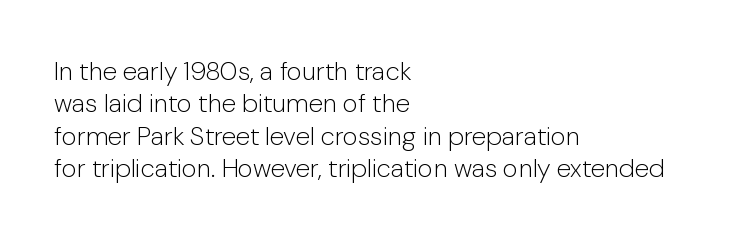
Q: Is the text bold? A: No.
Q: Is the text italic (slanted)? A: No, it is upright.
Q: Is the text underlined? A: No.
Q: How is the paragraph aligned? A: Left-aligned.
Q: Is the spacing between letters normal or unusually wide? A: Normal.
Q: Is the spacing between lines tight, normal or loose? A: Normal.
